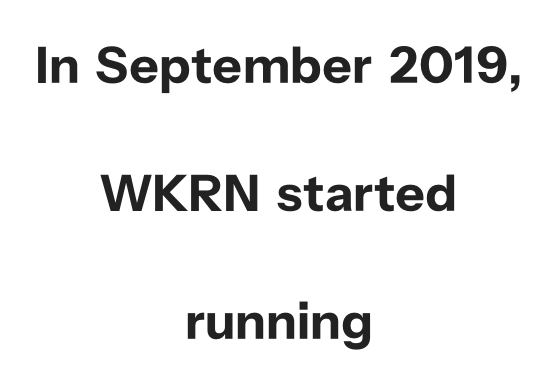
The image shows 52 px bold sans-serif type, upright; set centered, loose line spacing (2.46x), normal letter spacing, not underlined; low stroke contrast and a medium x-height.
